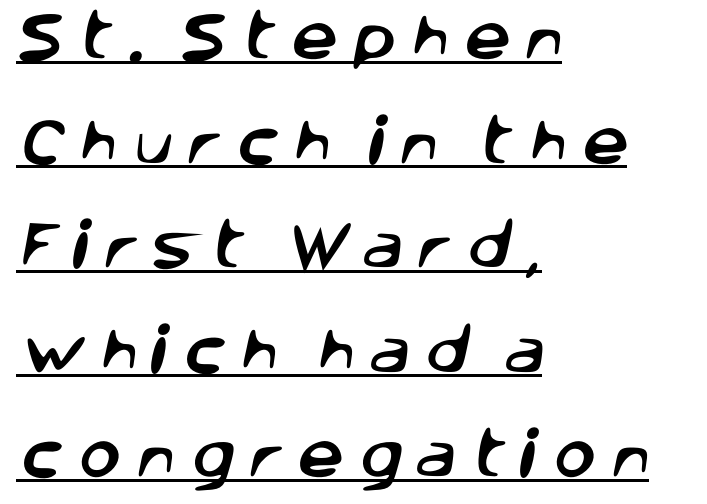
Q: Is the typeface a serif or a sans-serif typeface? A: Sans-serif.
Q: Is the text underlined? A: Yes.
Q: How is the paragraph aligned? A: Left-aligned.
Q: Is the spacing between letters normal or unusually wide? A: Unusually wide.
Q: Is the spacing between lines tight, normal or loose? A: Loose.
Q: Width (condensed, normal, or wide)? A: Normal.
Q: Stroke contrast? A: Low.
Q: x-height? A: Large.
Q: Monospaced? A: No.
